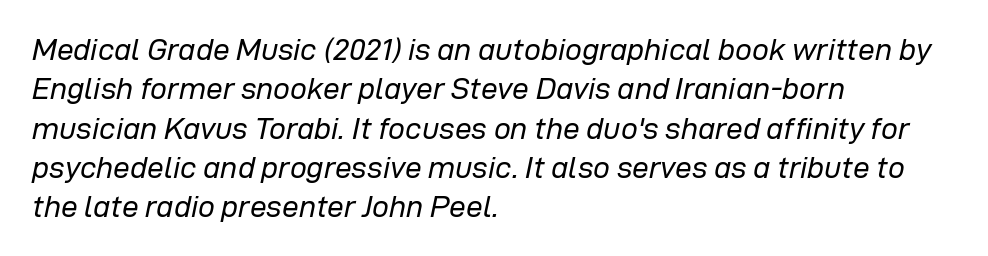
Q: Is the text bold? A: No.
Q: Is the text italic (slanted)? A: Yes, it leans right by about 12 degrees.
Q: Is the text underlined? A: No.
Q: How is the paragraph aligned? A: Left-aligned.
Q: Is the spacing between letters normal or unusually wide? A: Normal.
Q: Is the spacing between lines tight, normal or loose? A: Normal.
Q: Width (condensed, normal, or wide)? A: Normal.
Q: Stroke contrast? A: Low.
Q: x-height? A: Medium.
Q: Monospaced? A: No.
